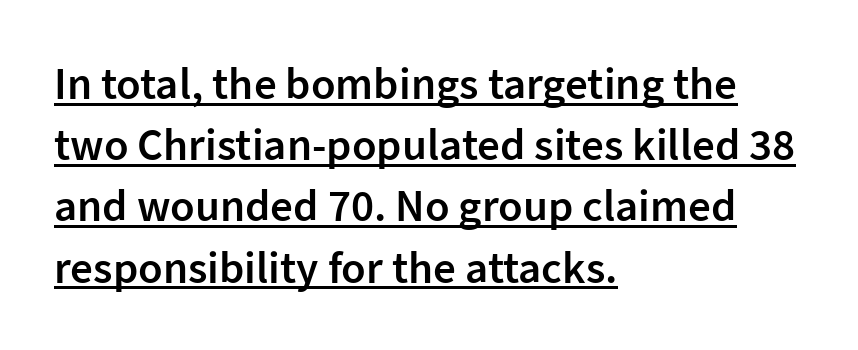
The image shows 45 px semibold sans-serif type, upright; set left-aligned, normal line spacing (1.36x), normal letter spacing, underlined; low stroke contrast and a medium x-height.
